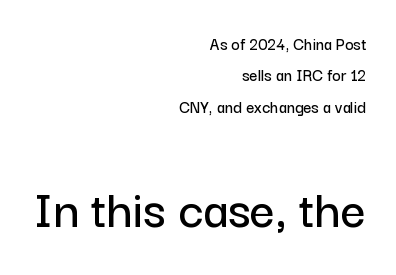
This sample uses plain, unmodified letter spacing. The paragraph shown leans on its right margin. Decoration check: the copy has no underline. The face used here is a sans, in the tradition of grotesques and geometrics. Visually, the bottom section dominates because its glyphs are scaled up.
